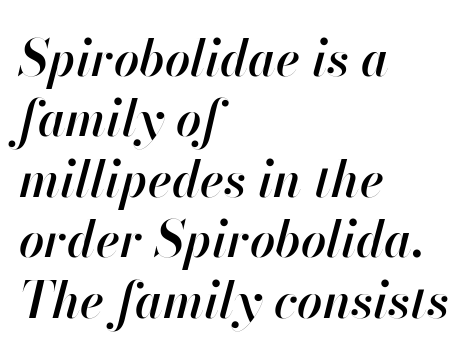
Characters are canted at an angle relative to the baseline's perpendicular. These lines are rendered in a variable-pitch font. Look at the tracking — it's just the regular setting, nothing added. Glance below the letters and you will spot only blank space.
